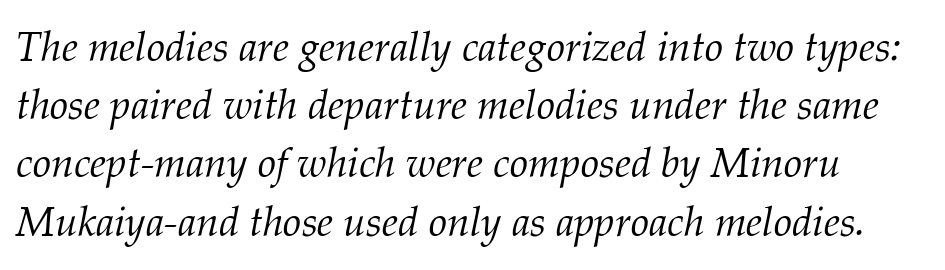
These lines are composed in type with serifs. Any mark beneath the type? The region is blank. This sample uses plain, unmodified letter spacing. Leading: standard. Is the stroke heavy? The answer is a plain regular-or-lighter. Notice how the stems are inclined rather than vertical — that's the hallmark of italics.
